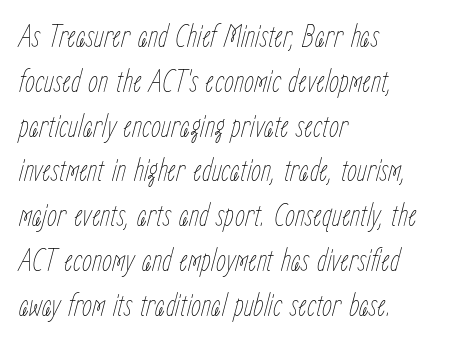
{"italic": "yes", "lean": "right", "slant_degrees": 15, "bold": "no", "weight": "thin", "width": "condensed", "stroke_contrast": "low", "x_height": "medium", "monospaced": "no", "underline": "no", "align": "left", "line_spacing": "normal", "line_spacing_ratio": 1.4, "letter_spacing": "normal", "letter_spacing_em": 0.0, "glyph_px": 32}
